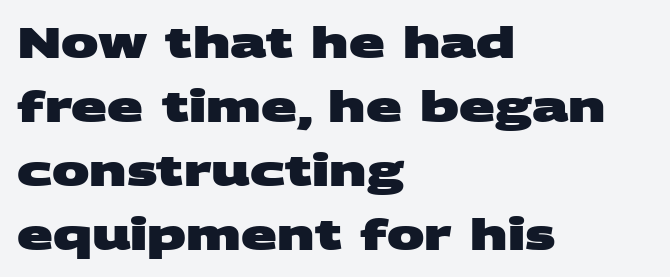
The image shows 42 px heavy, wide sans-serif type; set left-aligned, normal line spacing (1.52x), normal letter spacing, not underlined; medium stroke contrast and a large x-height.
